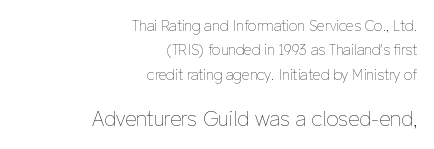
The image shows 20 px text type, upright; set right-aligned, line spacing 1.74x, normal letter spacing, not underlined; the second (bottom) block is 1.43x larger.
